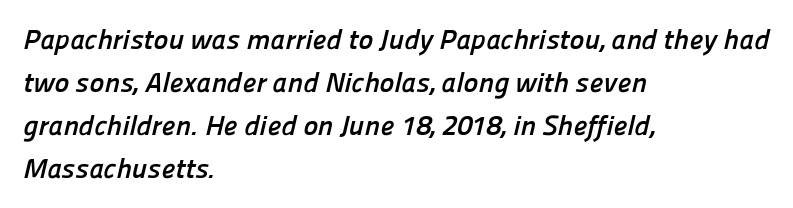
{"serif": "no", "bold": "yes", "weight": "semibold", "width": "normal", "stroke_contrast": "low", "x_height": "medium", "monospaced": "no", "underline": "no", "align": "left", "line_spacing": "normal", "line_spacing_ratio": 1.54, "letter_spacing": "normal", "letter_spacing_em": 0.0, "glyph_px": 28}
